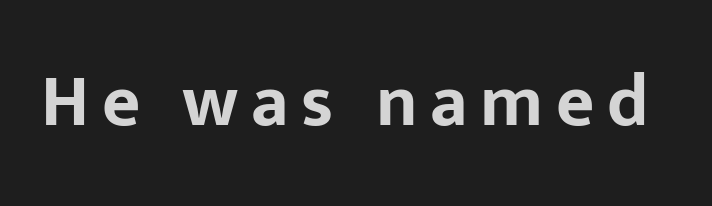
This sample has the flowing, uneven cadence of proportional lettering. Look at the bottom of the vertical strokes: they stop flat, with no serifs. The space beneath each line is pristine and unruled. What weight is shown? A full bold with thick strokes. The lettering stays uniformly vertical, giving the passage a roman look.
